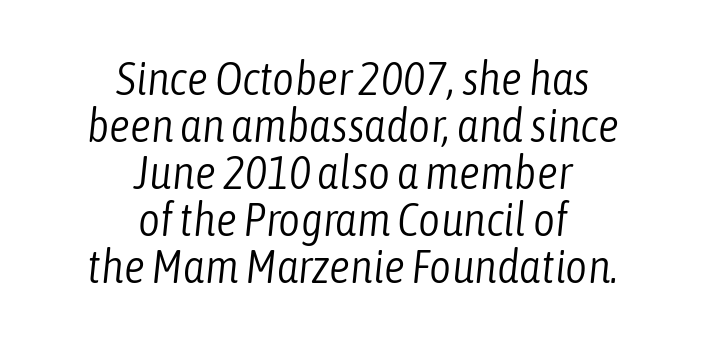
Q: Is the text bold? A: No.
Q: Is the text italic (slanted)? A: Yes, it leans right by about 6 degrees.
Q: Is the text underlined? A: No.
Q: How is the paragraph aligned? A: Centered.
Q: Is the spacing between letters normal or unusually wide? A: Normal.
Q: Is the spacing between lines tight, normal or loose? A: Tight.
Q: Width (condensed, normal, or wide)? A: Condensed.
Q: Stroke contrast? A: Low.
Q: x-height? A: Medium.
Q: Monospaced? A: No.
